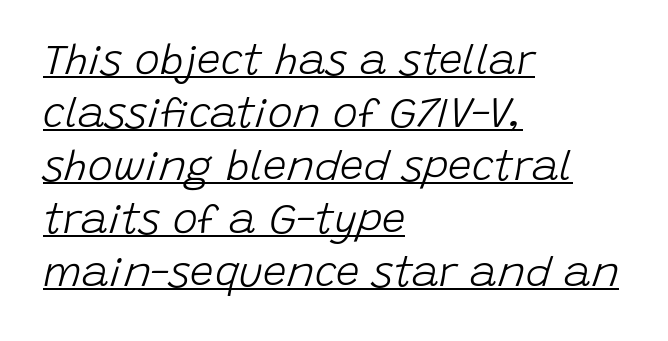
The paragraph shown leans on its left margin. Compared with a typical body face, this is equally light or lighter still. Looks like regular typesetting: each glyph gets only the width it needs. Notice how descenders clear the ascenders below comfortably — that's standard leading. No extra tracking has been applied to these lines.
